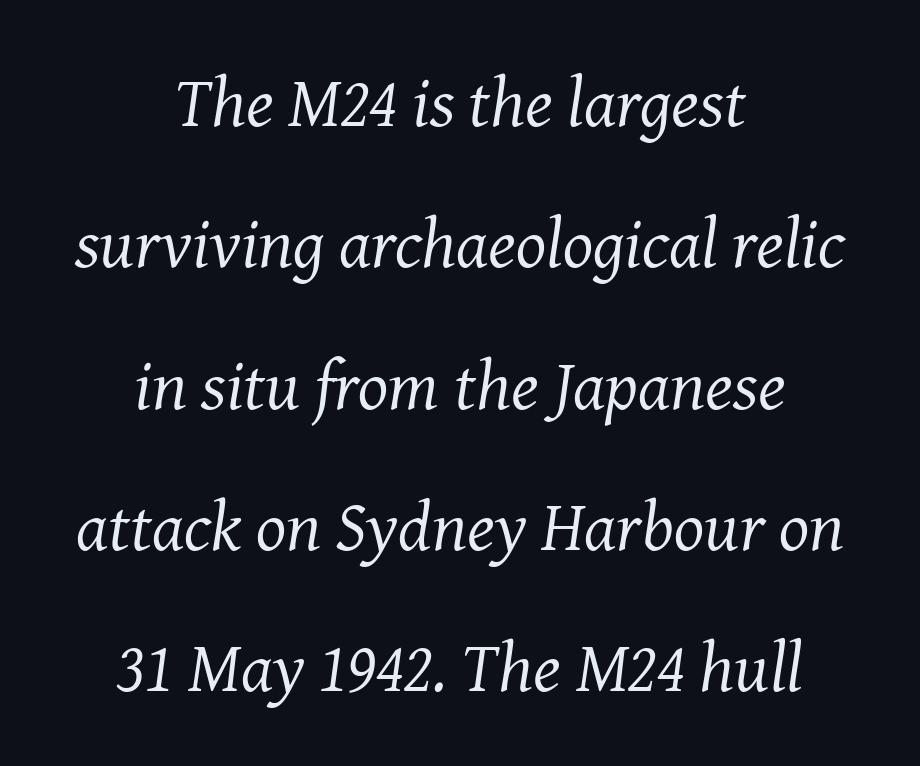
Q: Is the text bold? A: No.
Q: Is the text italic (slanted)? A: Yes, it leans right by about 8 degrees.
Q: Is the typeface a serif or a sans-serif typeface? A: Serif.
Q: Is the text underlined? A: No.
Q: How is the paragraph aligned? A: Centered.
Q: Is the spacing between letters normal or unusually wide? A: Normal.
Q: Is the spacing between lines tight, normal or loose? A: Loose.
Q: Width (condensed, normal, or wide)? A: Normal.
Q: Stroke contrast? A: Medium.
Q: x-height? A: Medium.
Q: Monospaced? A: No.
